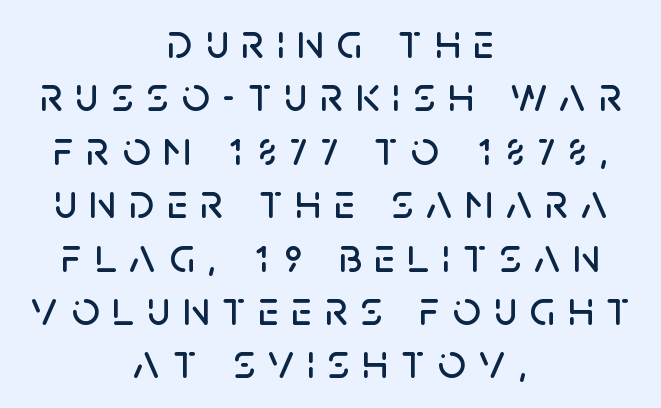
Q: Is the text italic (slanted)? A: No, it is upright.
Q: Is the typeface a serif or a sans-serif typeface? A: Sans-serif.
Q: Is the text underlined? A: No.
Q: How is the paragraph aligned? A: Centered.
Q: Is the spacing between letters normal or unusually wide? A: Unusually wide.
Q: Is the spacing between lines tight, normal or loose? A: Tight.
Q: Width (condensed, normal, or wide)? A: Normal.
Q: Stroke contrast? A: Low.
Q: x-height? A: Large.
Q: Monospaced? A: No.
